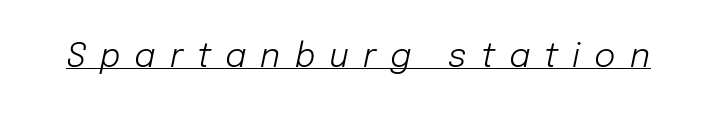
{"italic": "yes", "lean": "right", "slant_degrees": 12, "bold": "no", "weight": "light", "width": "normal", "stroke_contrast": "low", "x_height": "medium", "monospaced": "no", "underline": "yes", "letter_spacing": "wide", "letter_spacing_em": 0.43, "glyph_px": 33}
